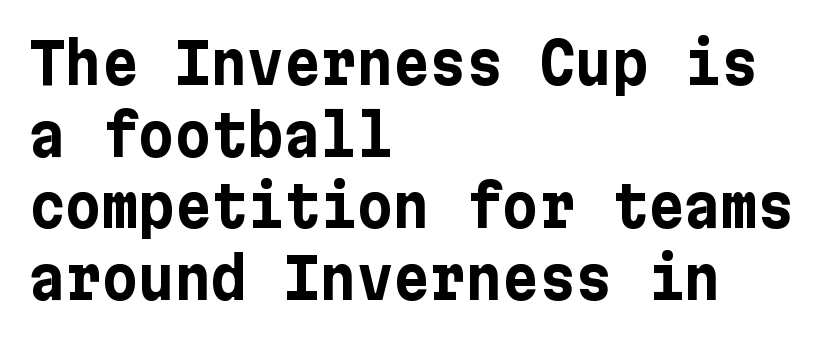
How are the letters spaced? Ordinarily, with no added tracking. This sample keeps an unexceptional amount of space between lines. Honestly, there is no underline to notice here at all. Posture: vertical.
